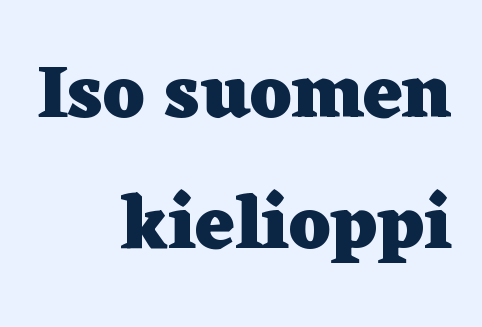
The image shows 76 px heavy, wide serif type, upright; set right-aligned, line spacing 1.72x, normal letter spacing, not underlined; low stroke contrast and a medium x-height.
